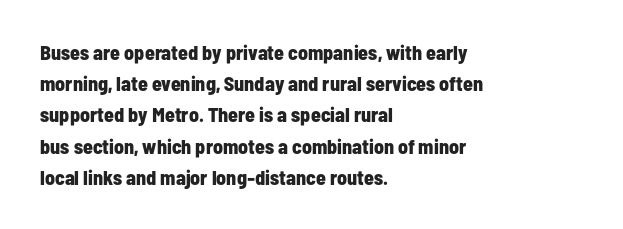
Q: Is the text bold? A: Yes.
Q: Is the text italic (slanted)? A: No, it is upright.
Q: Is the text underlined? A: No.
Q: How is the paragraph aligned? A: Left-aligned.
Q: Is the spacing between letters normal or unusually wide? A: Normal.
Q: Is the spacing between lines tight, normal or loose? A: Normal.
